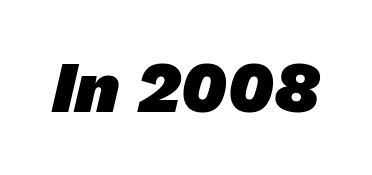
{"serif": "no", "bold": "yes", "weight": "heavy", "width": "normal", "stroke_contrast": "low", "x_height": "medium", "monospaced": "no", "underline": "no", "letter_spacing": "normal", "letter_spacing_em": 0.0, "glyph_px": 72}
